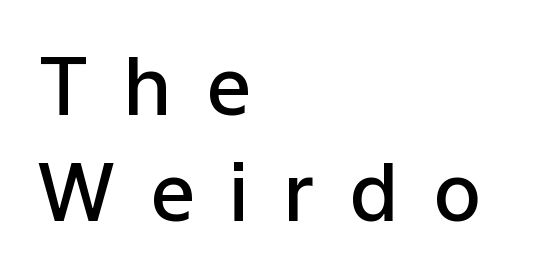
{"serif": "no", "italic": "no", "bold": "semi", "weight": "semibold", "width": "normal", "stroke_contrast": "low", "x_height": "medium", "monospaced": "no", "underline": "no", "align": "left", "line_spacing": "normal", "line_spacing_ratio": 1.33, "letter_spacing": "wide", "letter_spacing_em": 0.43, "glyph_px": 80}
